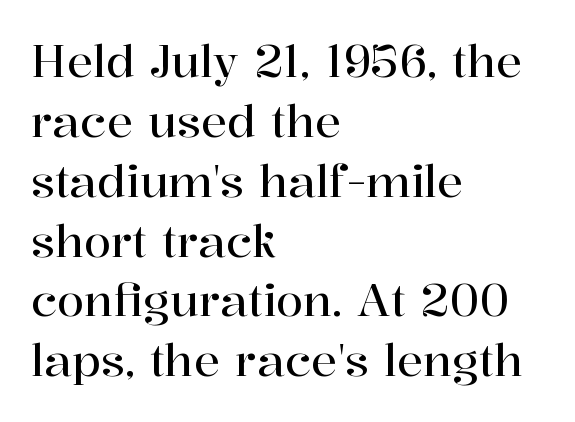
Has an underline been added? It has not. Is there any slant? The stems are plumb. Vertical spacing — default. The line texture is even and compact thanks to regular tracking. These lines are composed in type with serifs.
